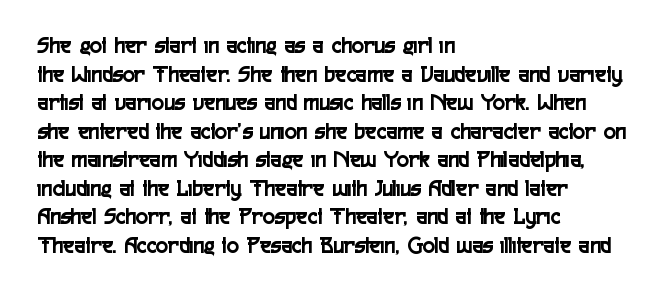
{"italic": "no", "underline": "no", "align": "left", "line_spacing_ratio": 1.24, "letter_spacing": "normal", "letter_spacing_em": 0.0, "glyph_px": 23}
